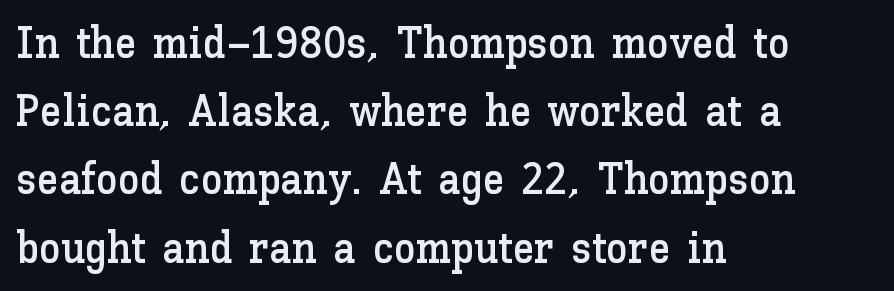
The image shows 44 px text type, upright; set left-aligned, normal line spacing (1.55x), normal letter spacing, not underlined; low stroke contrast and a medium x-height.
